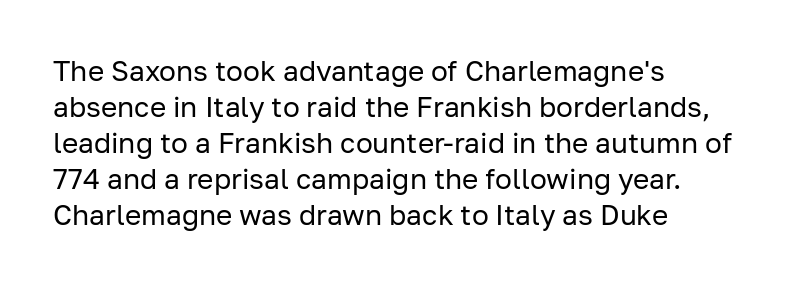
In terms of posture, this sample is upright. Proportional: the letters do not fall into vertical columns. Rule under the text: the space is simply empty. Vertical stems look standard width or narrower in stroke. Nothing sits at the stroke ends, so this counts as sans-serif.
